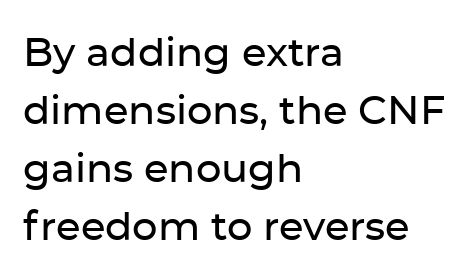
{"serif": "no", "italic": "no", "width": "normal", "stroke_contrast": "low", "x_height": "medium", "monospaced": "no", "underline": "no", "align": "left", "line_spacing": "normal", "line_spacing_ratio": 1.45, "letter_spacing": "normal", "letter_spacing_em": 0.0, "glyph_px": 40}
